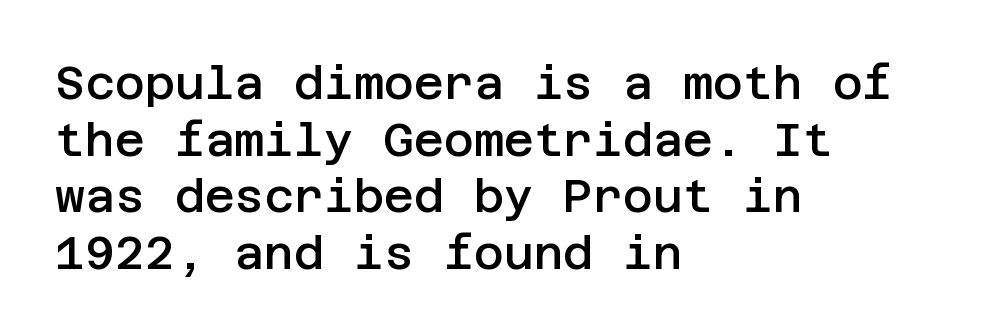
The image shows 46 px semibold sans-serif type, upright; set left-aligned, line spacing 1.23x, normal letter spacing, not underlined; low stroke contrast and a large x-height.
